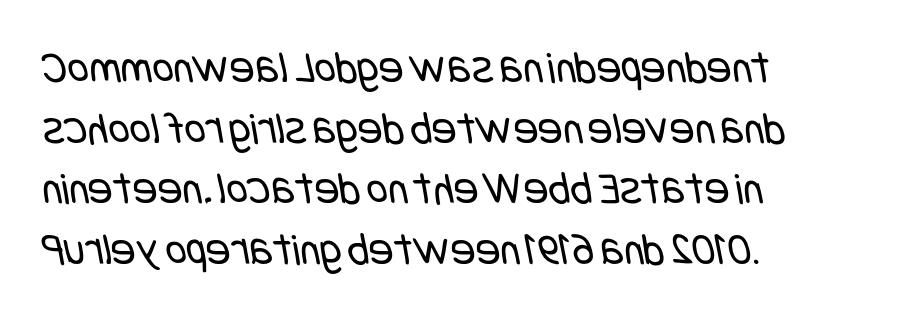
{"serif": "no", "bold": "no", "weight": "regular", "width": "condensed", "stroke_contrast": "low", "x_height": "large", "underline": "no", "align": "left", "line_spacing": "normal", "line_spacing_ratio": 1.32, "letter_spacing": "normal", "letter_spacing_em": 0.0, "glyph_px": 46}
